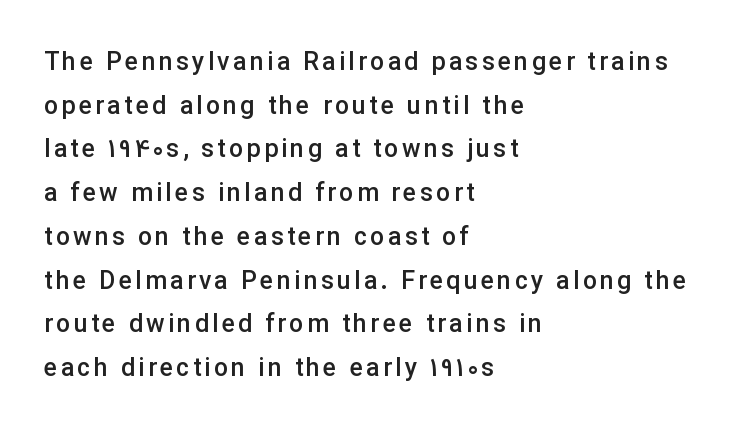
Upright lettering throughout. Descenders hang freely into open space. The setting favours the left margin, as ordinary paragraphs usually do. The characters look somewhat weighty, a semibold short of true bold.
